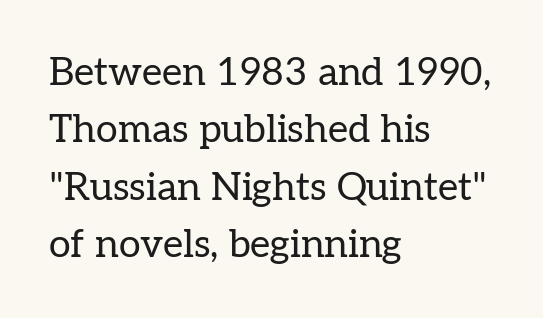
{"serif": "yes", "italic": "no", "bold": "no", "weight": "regular", "width": "normal", "stroke_contrast": "low", "x_height": "medium", "monospaced": "no", "underline": "no", "align": "left", "line_spacing": "normal", "line_spacing_ratio": 1.47, "letter_spacing": "normal", "letter_spacing_em": 0.0, "glyph_px": 39}
